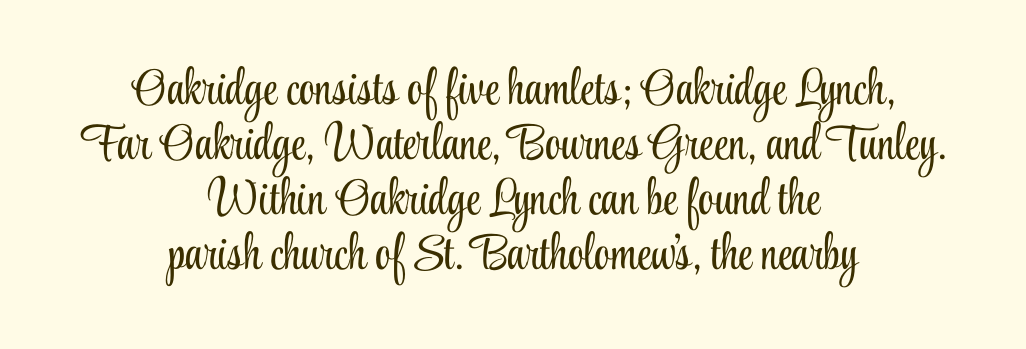
{"serif": "yes", "bold": "no", "weight": "light", "width": "condensed", "stroke_contrast": "low", "x_height": "small", "monospaced": "no", "underline": "no", "align": "center", "line_spacing": "tight", "line_spacing_ratio": 1.1, "letter_spacing": "normal", "letter_spacing_em": 0.0, "glyph_px": 50}
